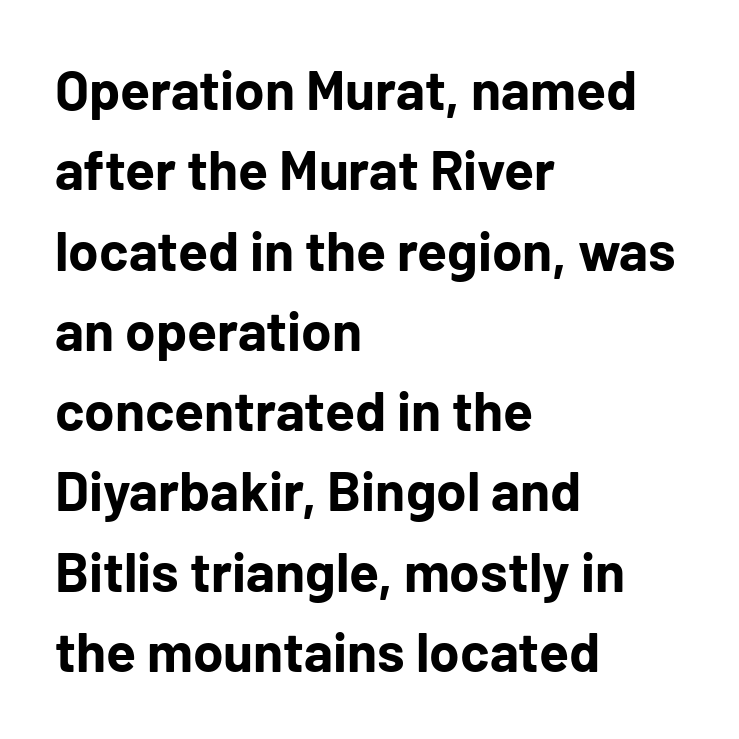
The image shows 55 px bold sans-serif type, upright; set left-aligned, normal line spacing (1.46x), normal letter spacing, not underlined; low stroke contrast and a medium x-height.
